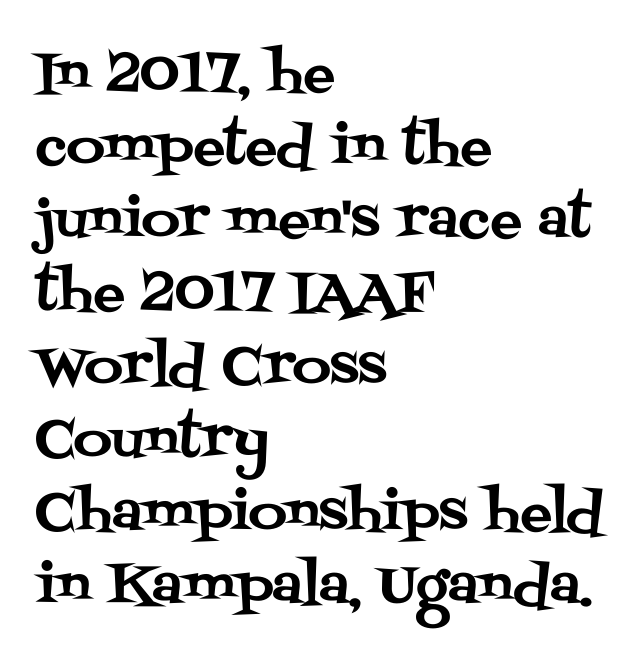
Q: Is the text italic (slanted)? A: No, it is upright.
Q: Is the typeface a serif or a sans-serif typeface? A: Serif.
Q: Is the text underlined? A: No.
Q: How is the paragraph aligned? A: Left-aligned.
Q: Is the spacing between letters normal or unusually wide? A: Normal.
Q: Is the spacing between lines tight, normal or loose? A: Normal.
Q: Width (condensed, normal, or wide)? A: Normal.
Q: Stroke contrast? A: Medium.
Q: x-height? A: Large.
Q: Monospaced? A: No.
